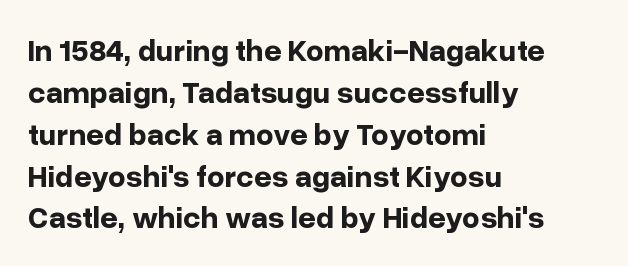
{"serif": "no", "italic": "no", "bold": "yes", "weight": "bold", "width": "normal", "stroke_contrast": "low", "x_height": "medium", "monospaced": "no", "underline": "no", "align": "left", "line_spacing": "normal", "line_spacing_ratio": 1.35, "letter_spacing": "normal", "letter_spacing_em": 0.0, "glyph_px": 31}
